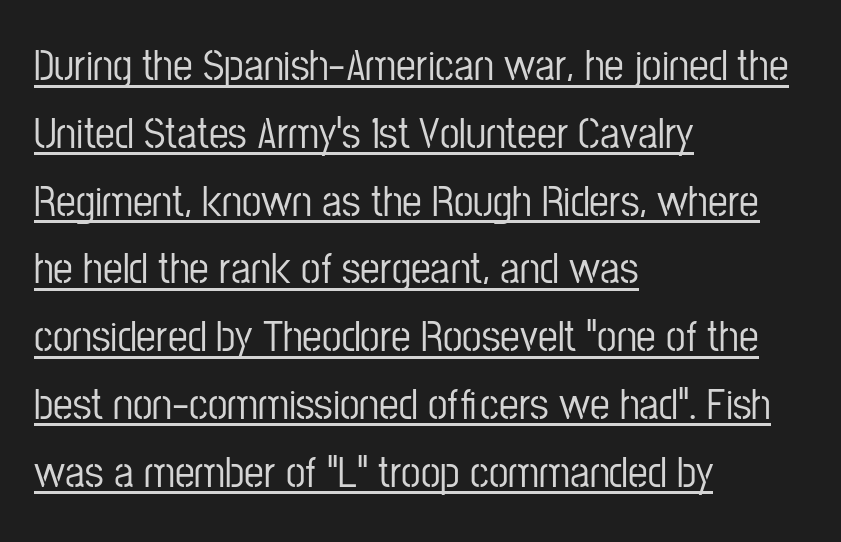
Designer's note — italics off, roman on. All the whitespace from short lines collects on the right. You could not count columns in this text — the font is proportionally spaced. Every word sits above its own underline.
